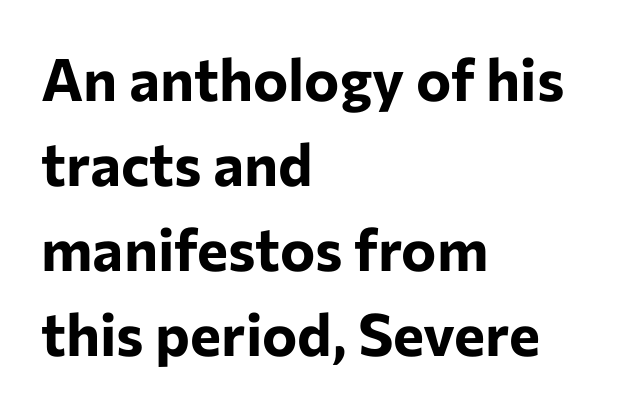
Line starts are locked; line ends wander. Only glyphs here, with clear space below each row. Do the characters align in a grid? No, the font is proportional. The gaps between neighbouring characters are ordinary and unremarkable.
